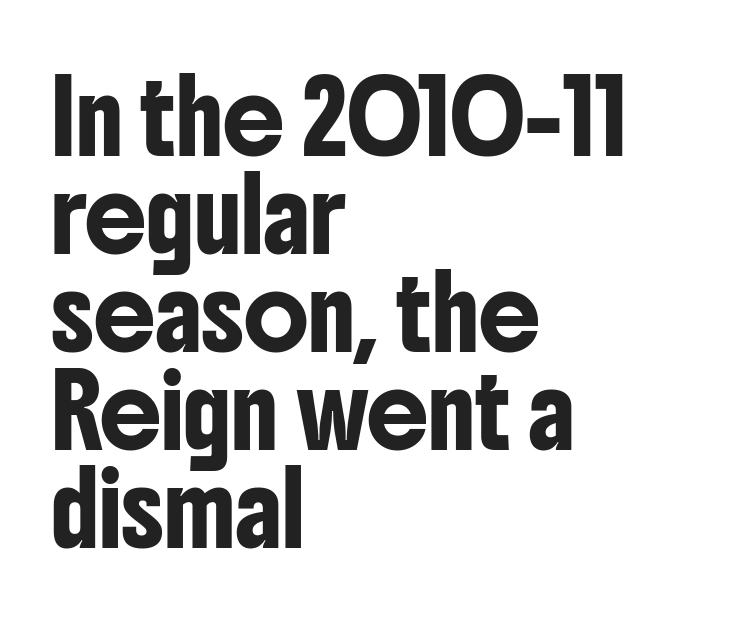
The image shows 69 px condensed sans-serif type, upright; set left-aligned, normal line spacing (1.42x), normal letter spacing, not underlined; low stroke contrast and a medium x-height.
